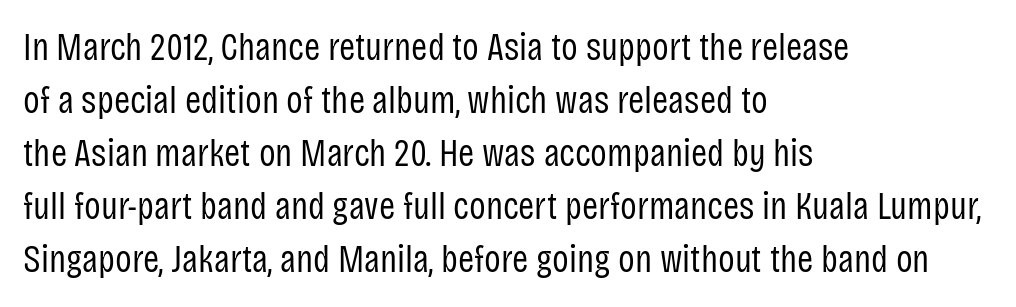
Q: Is the text bold? A: No.
Q: Is the text italic (slanted)? A: No, it is upright.
Q: Is the typeface a serif or a sans-serif typeface? A: Sans-serif.
Q: Is the text underlined? A: No.
Q: How is the paragraph aligned? A: Left-aligned.
Q: Is the spacing between letters normal or unusually wide? A: Normal.
Q: Is the spacing between lines tight, normal or loose? A: Normal.
Q: Width (condensed, normal, or wide)? A: Condensed.
Q: Stroke contrast? A: Low.
Q: x-height? A: Large.
Q: Monospaced? A: No.
